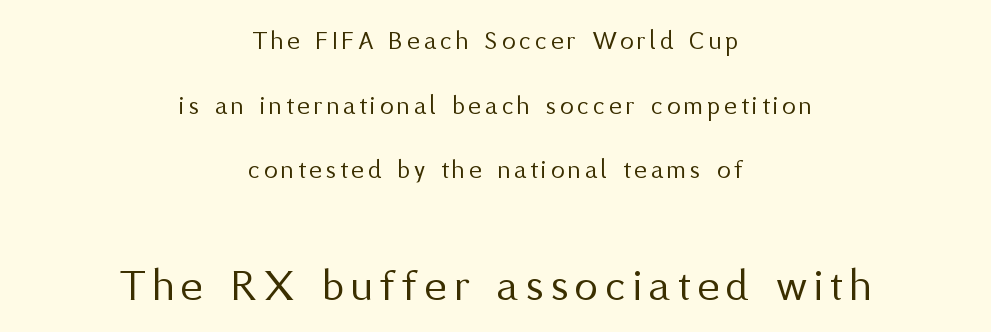
The image shows 47 px regular-weight sans-serif type, upright; set centered, loose line spacing (2.39x), not underlined; the second (bottom) block is 1.74x larger; medium stroke contrast and a medium x-height.
